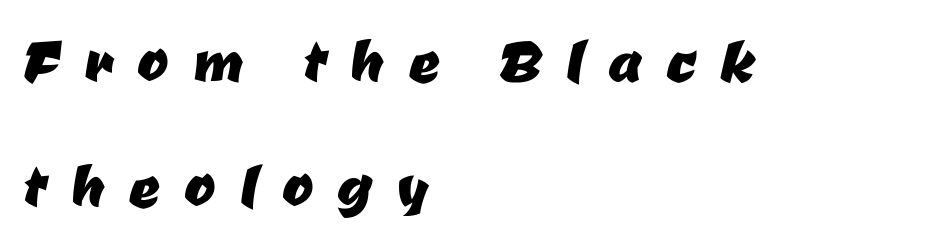
Typographically, this falls in the sans-serif category. Anything drawn beneath the words? Only blank space. Where is the straight margin? On the left. Note the varied advance widths — an 'i' is clearly narrower than an 'm'. Leading: standard.
